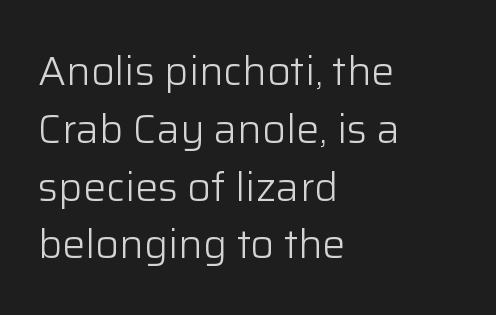
The rendering uses natural spacing where letterforms have individual widths. Weight: in the light-to-regular range. The text was rendered using a sans face with plain stroke endings. Compared with typical body copy, the letter spacing here is the same. Short and long lines alike share a common starting point at left. Type without underlining.
